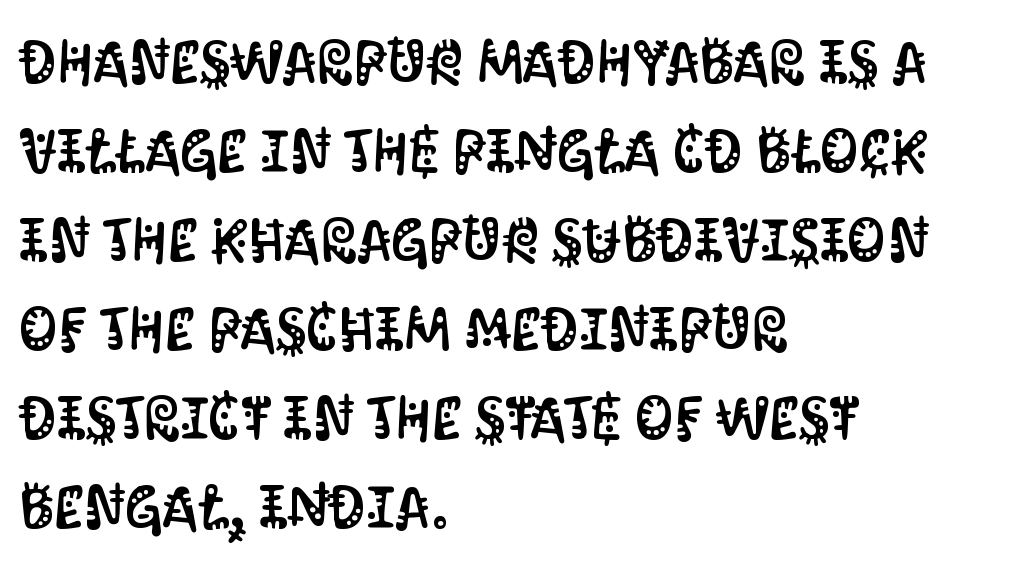
{"serif": "no", "italic": "no", "width": "condensed", "stroke_contrast": "medium", "x_height": "large", "monospaced": "no", "underline": "no", "align": "left", "line_spacing": "normal", "line_spacing_ratio": 1.46, "letter_spacing": "normal", "letter_spacing_em": 0.0, "glyph_px": 61}
